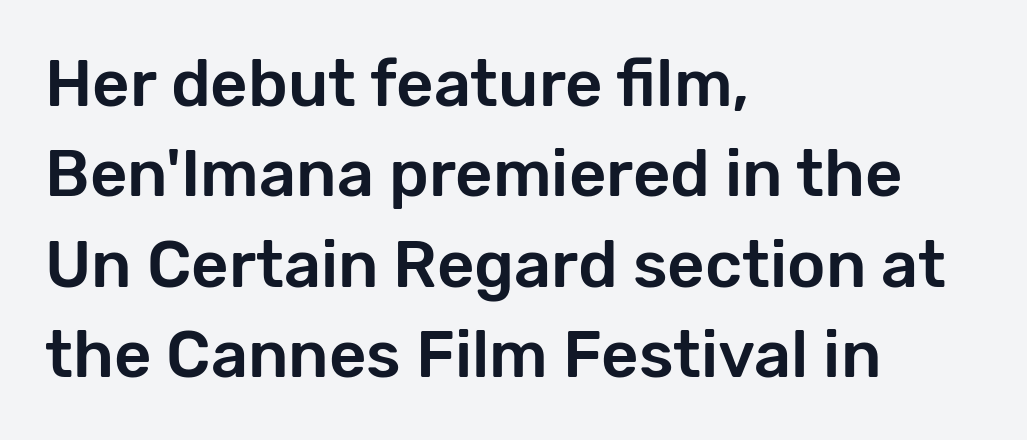
{"serif": "no", "italic": "no", "width": "normal", "stroke_contrast": "low", "x_height": "medium", "monospaced": "no", "underline": "no", "align": "left", "line_spacing": "normal", "line_spacing_ratio": 1.39, "letter_spacing": "normal", "letter_spacing_em": 0.0, "glyph_px": 65}
